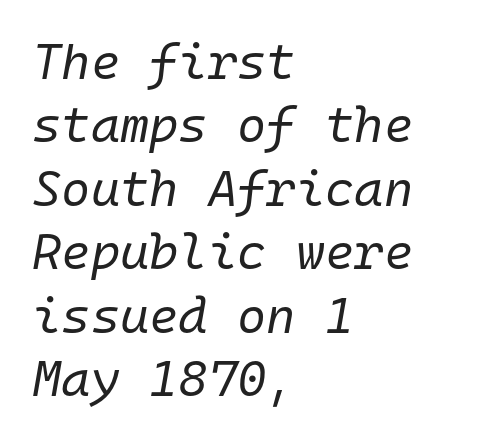
{"italic": "yes", "lean": "right", "slant_degrees": 10, "bold": "no", "weight": "regular", "width": "normal", "stroke_contrast": "low", "x_height": "medium", "monospaced": "yes", "underline": "no", "align": "left", "line_spacing": "normal", "line_spacing_ratio": 1.27, "letter_spacing": "normal", "letter_spacing_em": 0.0, "glyph_px": 50}
